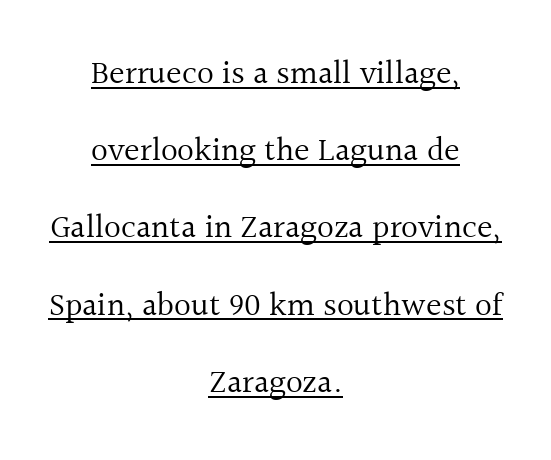
{"serif": "yes", "italic": "no", "bold": "no", "weight": "regular", "width": "normal", "x_height": "medium", "monospaced": "no", "underline": "yes", "align": "center", "line_spacing": "loose", "line_spacing_ratio": 2.34, "letter_spacing": "normal", "letter_spacing_em": 0.0, "glyph_px": 33}
